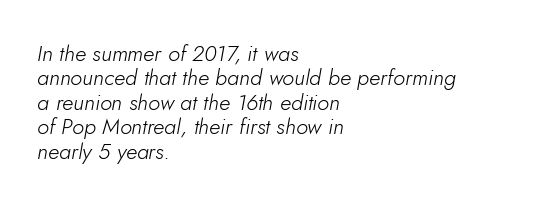
{"italic": "yes", "lean": "right", "slant_degrees": 5, "bold": "no", "underline": "no", "align": "left", "line_spacing": "tight", "line_spacing_ratio": 1.11, "letter_spacing": "normal", "letter_spacing_em": 0.0, "glyph_px": 22}
